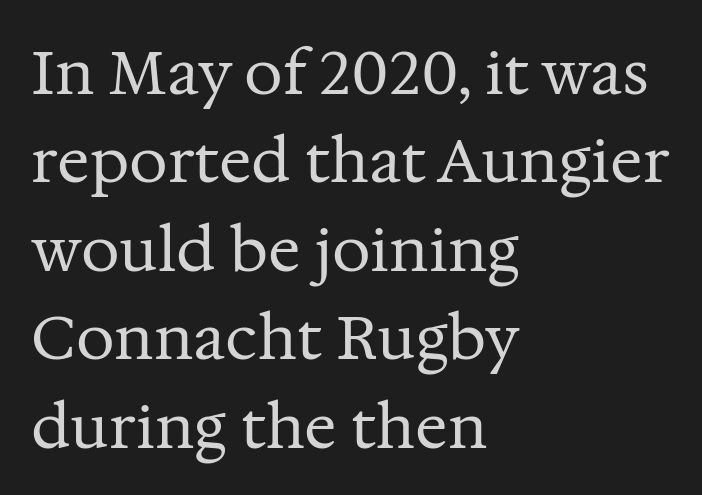
The image shows 61 px regular-weight serif type, upright; set left-aligned, normal line spacing (1.45x), normal letter spacing, not underlined; medium stroke contrast and a medium x-height.
